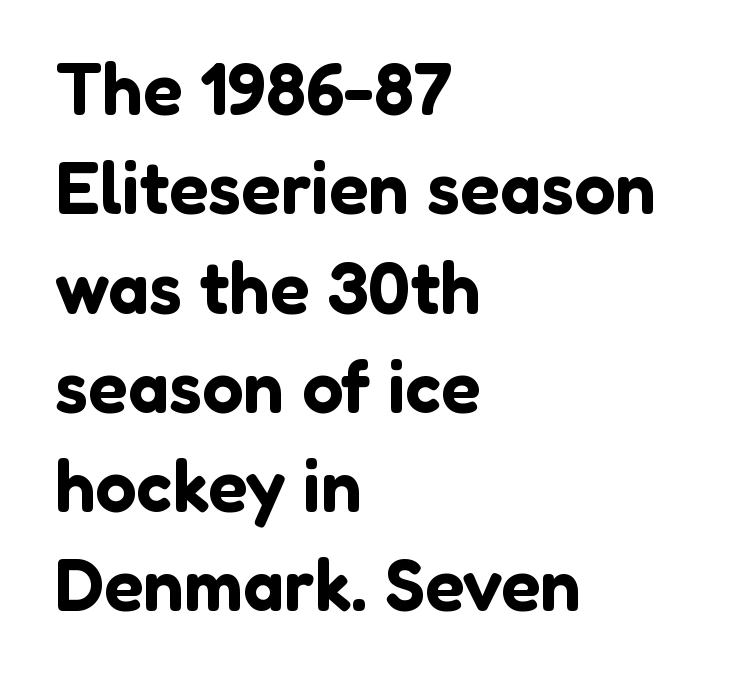
Q: Is the text italic (slanted)? A: No, it is upright.
Q: Is the typeface a serif or a sans-serif typeface? A: Sans-serif.
Q: Is the text underlined? A: No.
Q: How is the paragraph aligned? A: Left-aligned.
Q: Is the spacing between letters normal or unusually wide? A: Normal.
Q: Is the spacing between lines tight, normal or loose? A: Normal.
Q: Width (condensed, normal, or wide)? A: Normal.
Q: Stroke contrast? A: Low.
Q: x-height? A: Medium.
Q: Monospaced? A: No.
